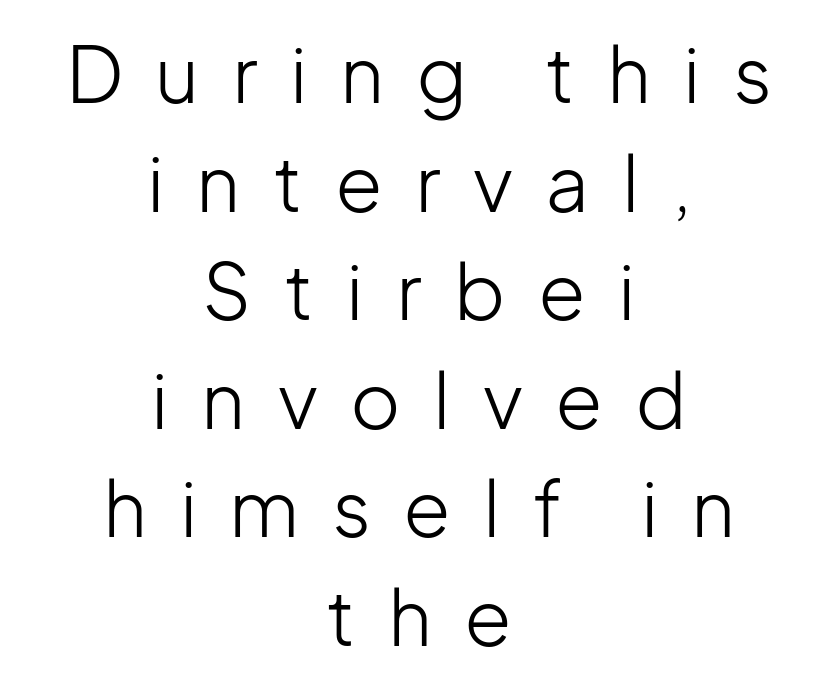
{"serif": "no", "italic": "no", "bold": "no", "weight": "light", "width": "normal", "stroke_contrast": "low", "x_height": "medium", "monospaced": "no", "underline": "no", "align": "center", "line_spacing": "normal", "line_spacing_ratio": 1.41, "letter_spacing": "wide", "letter_spacing_em": 0.42, "glyph_px": 77}
